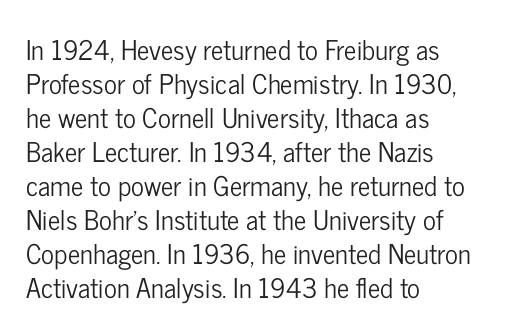
This sample uses plain, unmodified letter spacing. The setting favours the left margin, as ordinary paragraphs usually do. Does the lettering tilt? It doesn't — this is upright. Is there much room between lines? A standard amount, neither cramped nor airy.
